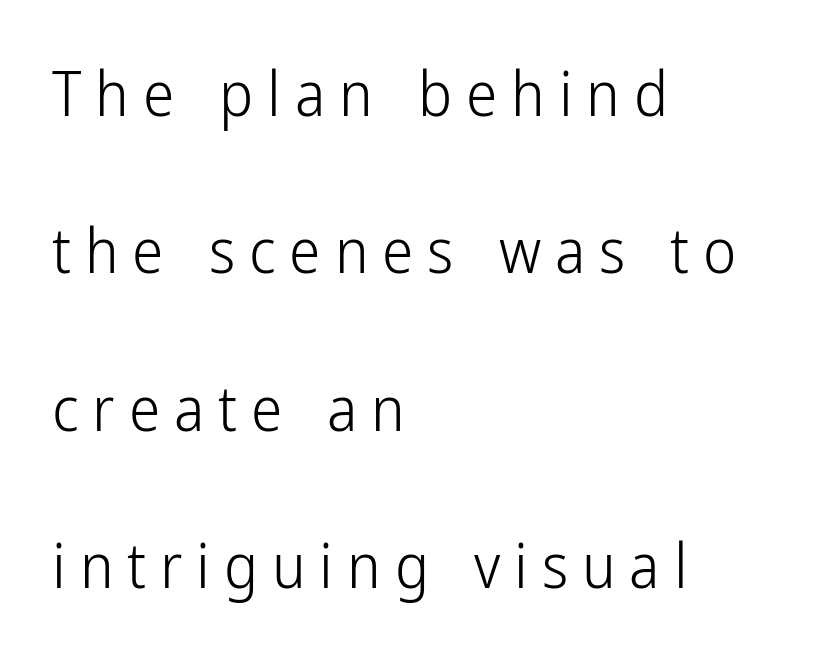
A typesetter would call this leading open, well beyond the default. What stands out about the letter spacing? Its width — letters are far apart. The letters advance in unequal steps, a hallmark of proportional type. Check where the strokes stop: nothing finishes them off — pure sans.
